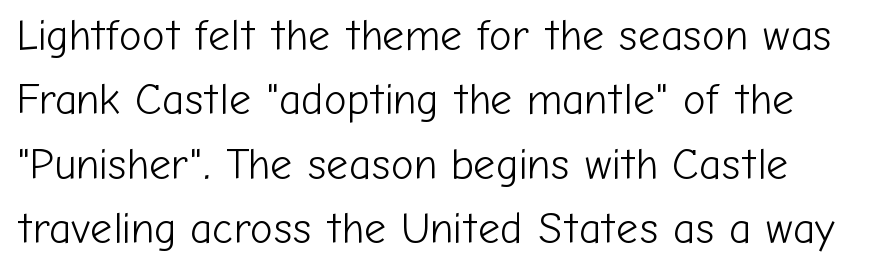
Q: Is the text bold? A: No.
Q: Is the text italic (slanted)? A: No, it is upright.
Q: Is the typeface a serif or a sans-serif typeface? A: Sans-serif.
Q: Is the text underlined? A: No.
Q: Is the spacing between letters normal or unusually wide? A: Normal.
Q: Is the spacing between lines tight, normal or loose? A: Normal.
Q: Width (condensed, normal, or wide)? A: Normal.
Q: Stroke contrast? A: Low.
Q: x-height? A: Medium.
Q: Monospaced? A: No.
